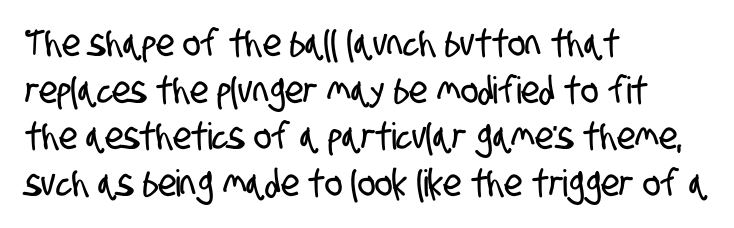
Q: Is the typeface a serif or a sans-serif typeface? A: Sans-serif.
Q: Is the text underlined? A: No.
Q: How is the paragraph aligned? A: Left-aligned.
Q: Is the spacing between letters normal or unusually wide? A: Normal.
Q: Is the spacing between lines tight, normal or loose? A: Normal.
Q: Width (condensed, normal, or wide)? A: Condensed.
Q: Stroke contrast? A: Low.
Q: x-height? A: Large.
Q: Monospaced? A: No.
